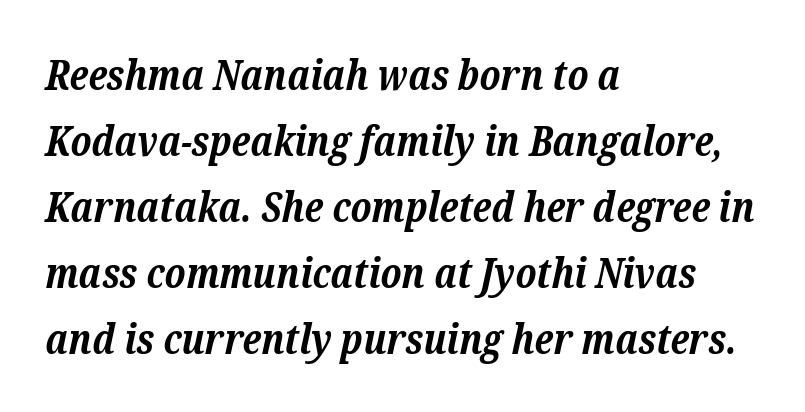
Q: Is the text bold? A: Yes.
Q: Is the text italic (slanted)? A: Yes, it leans right by about 12 degrees.
Q: Is the typeface a serif or a sans-serif typeface? A: Serif.
Q: Is the text underlined? A: No.
Q: How is the paragraph aligned? A: Left-aligned.
Q: Is the spacing between letters normal or unusually wide? A: Normal.
Q: Is the spacing between lines tight, normal or loose? A: Normal.
Q: Width (condensed, normal, or wide)? A: Normal.
Q: Stroke contrast? A: Low.
Q: x-height? A: Medium.
Q: Monospaced? A: No.
